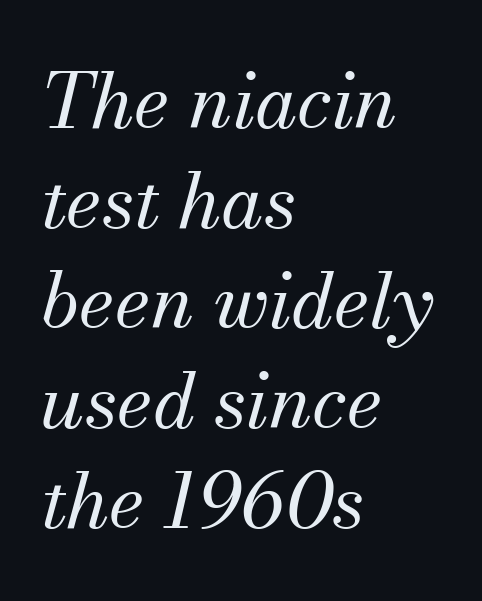
{"serif": "yes", "italic": "yes", "lean": "right", "slant_degrees": 13, "bold": "no", "weight": "regular", "width": "normal", "stroke_contrast": "medium", "x_height": "small", "monospaced": "no", "underline": "no", "align": "left", "line_spacing": "normal", "line_spacing_ratio": 1.3, "letter_spacing": "normal", "letter_spacing_em": 0.0, "glyph_px": 77}
